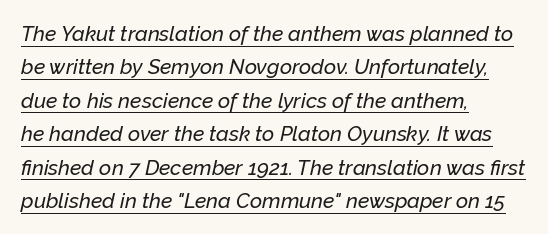
{"italic": "yes", "lean": "right", "slant_degrees": 12, "underline": "yes", "align": "left", "line_spacing": "normal", "line_spacing_ratio": 1.59, "letter_spacing": "normal", "letter_spacing_em": 0.0, "glyph_px": 21}
